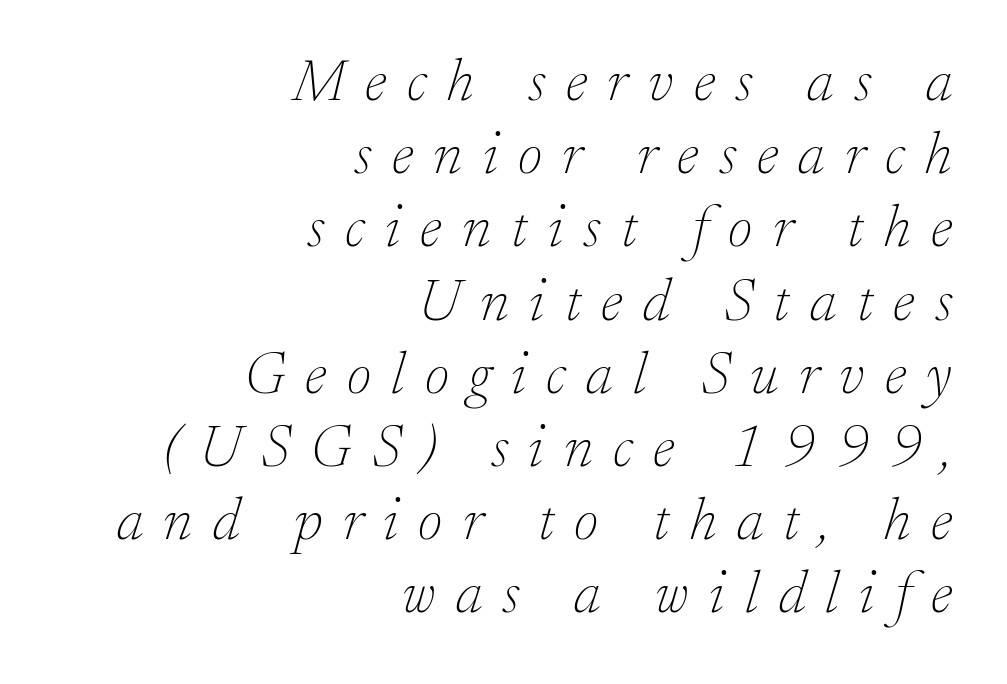
Q: Is the text bold? A: No.
Q: Is the text italic (slanted)? A: Yes, it leans right by about 17 degrees.
Q: Is the typeface a serif or a sans-serif typeface? A: Serif.
Q: Is the text underlined? A: No.
Q: How is the paragraph aligned? A: Right-aligned.
Q: Is the spacing between letters normal or unusually wide? A: Unusually wide.
Q: Width (condensed, normal, or wide)? A: Normal.
Q: Stroke contrast? A: Low.
Q: x-height? A: Small.
Q: Monospaced? A: No.
